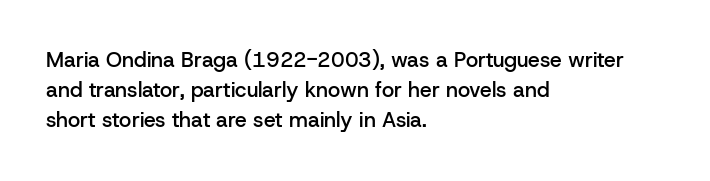
What weight is shown? A semibold, between regular and bold. Nobody touched the tracking dial on this one. This sample keeps an unexceptional amount of space between lines. The typography opts for an upright posture over an oblique one. These lines stack with their left ends in a neat column. The specimen omits any rule beneath the text block's lines.
